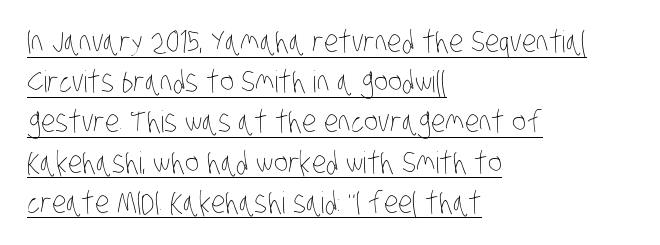
One-word summary of the alignment: left. The rows are spaced the way most documents space them. Students, note that the glyphs here touch the page at normal intervals. These glyphs show unthickened strokes, regular width or finer. Note the varied advance widths — an 'i' is clearly narrower than an 'm'.
